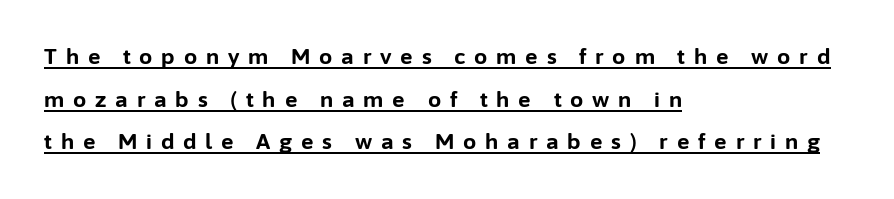
The image shows 21 px bold type, upright; set left-aligned, loose line spacing (2.03x), unusually wide letter spacing (+0.42 em), underlined.
